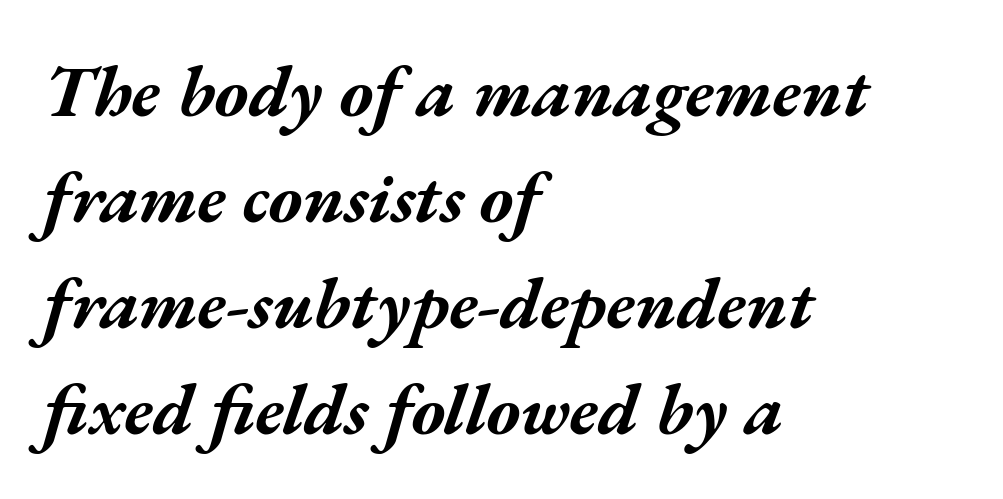
{"italic": "yes", "lean": "right", "slant_degrees": 17, "bold": "yes", "weight": "bold", "width": "wide", "stroke_contrast": "medium", "x_height": "medium", "monospaced": "no", "underline": "no", "align": "left", "line_spacing": "normal", "line_spacing_ratio": 1.47, "letter_spacing": "normal", "letter_spacing_em": 0.0, "glyph_px": 72}
